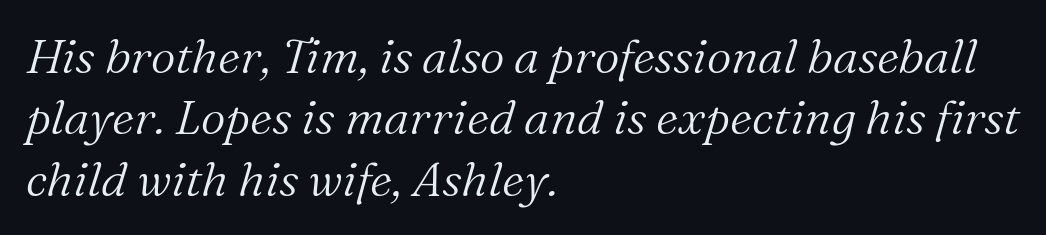
You can tell from the footed stems that serif type was used. This rendering features lettering with no underline. Which margin do the lines hug? The left one — the right edge is uneven. The strokes carry an ordinary text weight at most. What's the leading like? Ordinary, nothing unusual. These lines keep a tight, regular rhythm from letter to letter.
